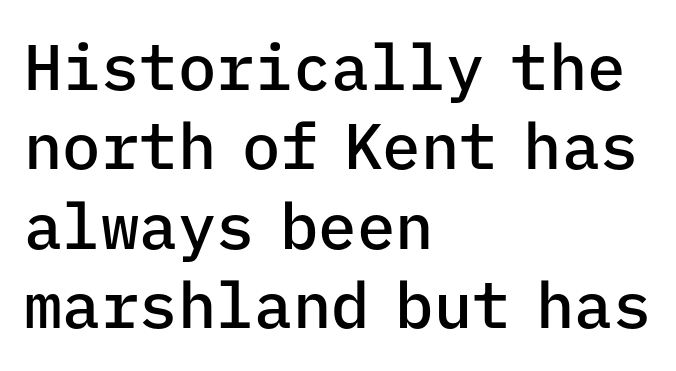
{"serif": "no", "italic": "no", "bold": "semi", "weight": "semibold", "width": "normal", "stroke_contrast": "low", "x_height": "medium", "monospaced": "yes", "underline": "no", "align": "left", "line_spacing_ratio": 1.24, "letter_spacing": "normal", "letter_spacing_em": 0.0, "glyph_px": 64}
